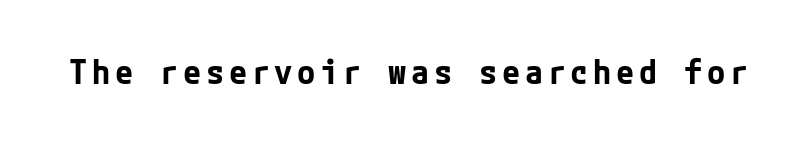
{"serif": "no", "italic": "no", "bold": "yes", "weight": "bold", "width": "normal", "stroke_contrast": "low", "x_height": "medium", "underline": "no", "glyph_px": 33}
